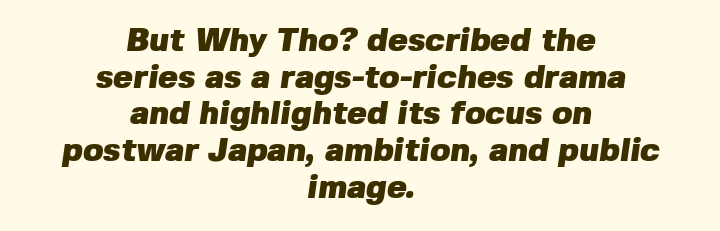
Q: Is the text bold? A: Yes.
Q: Is the typeface a serif or a sans-serif typeface? A: Sans-serif.
Q: Is the text underlined? A: No.
Q: How is the paragraph aligned? A: Centered.
Q: Is the spacing between letters normal or unusually wide? A: Normal.
Q: Is the spacing between lines tight, normal or loose? A: Tight.
Q: Width (condensed, normal, or wide)? A: Normal.
Q: Stroke contrast? A: Low.
Q: x-height? A: Medium.
Q: Monospaced? A: No.
